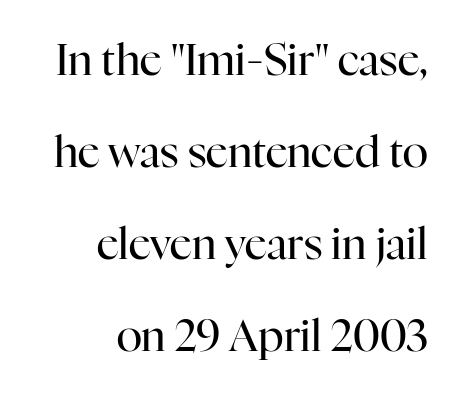
The typeface chosen for these lines features serifs. The strokes carry an ordinary text weight at most. You could not count columns in this text — the font is proportionally spaced. Descender tails drop into unmarked territory. Notice the wide empty band between every row — that's loose leading.
